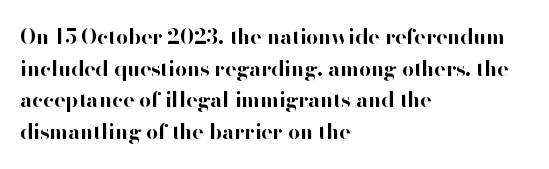
Q: Is the text bold? A: Yes.
Q: Is the text italic (slanted)? A: No, it is upright.
Q: Is the text underlined? A: No.
Q: How is the paragraph aligned? A: Left-aligned.
Q: Is the spacing between letters normal or unusually wide? A: Normal.
Q: Is the spacing between lines tight, normal or loose? A: Normal.
